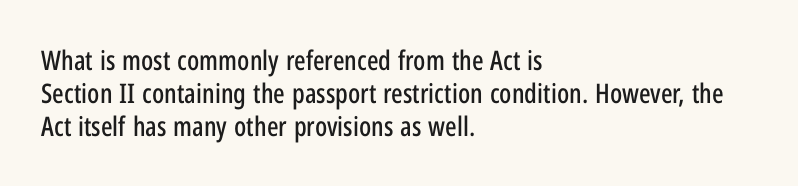
The image shows 27 px text type, upright; set left-aligned, line spacing 1.23x, normal letter spacing, not underlined.
